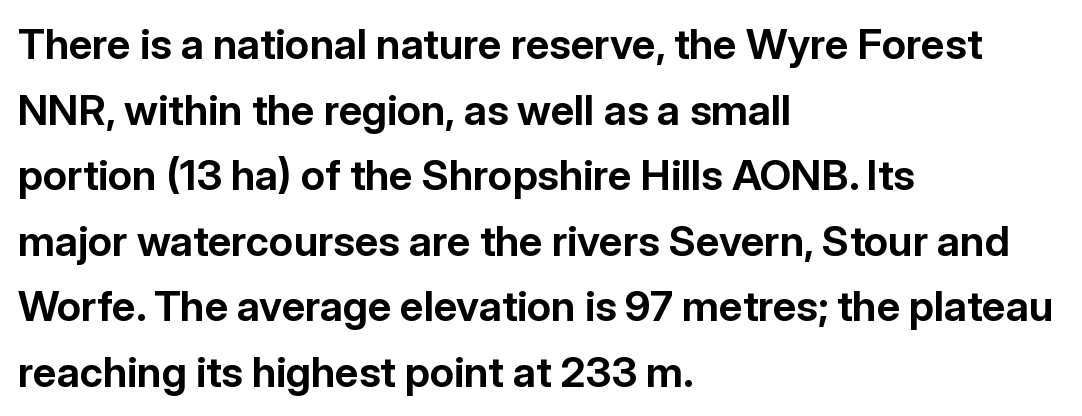
The image shows 42 px bold sans-serif type, upright; set left-aligned, normal line spacing (1.56x), normal letter spacing, not underlined; low stroke contrast and a medium x-height.
